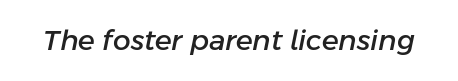
Q: Is the text italic (slanted)? A: Yes, it leans right by about 11 degrees.
Q: Is the text underlined? A: No.
Q: Is the spacing between letters normal or unusually wide? A: Normal.
Q: Width (condensed, normal, or wide)? A: Normal.
Q: Stroke contrast? A: Low.
Q: x-height? A: Medium.
Q: Monospaced? A: No.
